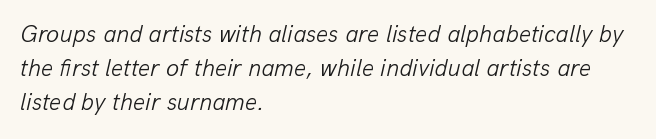
{"italic": "yes", "lean": "right", "slant_degrees": 13, "bold": "no", "underline": "no", "align": "left", "line_spacing": "normal", "line_spacing_ratio": 1.42, "letter_spacing": "normal", "letter_spacing_em": 0.0, "glyph_px": 24}
